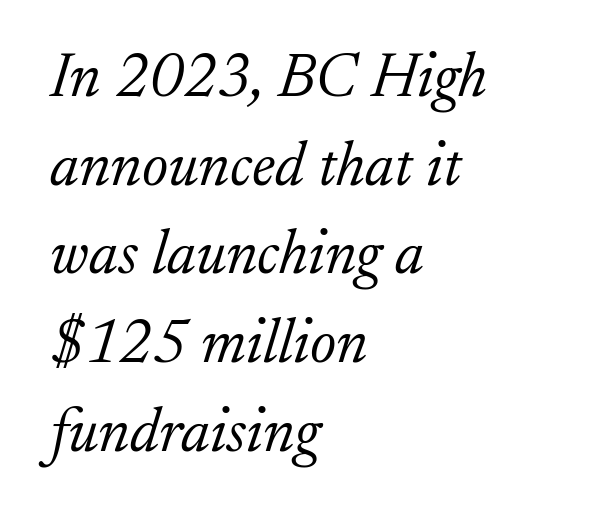
{"serif": "yes", "italic": "yes", "lean": "right", "slant_degrees": 17, "bold": "no", "weight": "light", "width": "normal", "stroke_contrast": "low", "x_height": "small", "monospaced": "no", "underline": "no", "align": "left", "line_spacing": "normal", "line_spacing_ratio": 1.43, "letter_spacing": "normal", "letter_spacing_em": 0.0, "glyph_px": 62}
